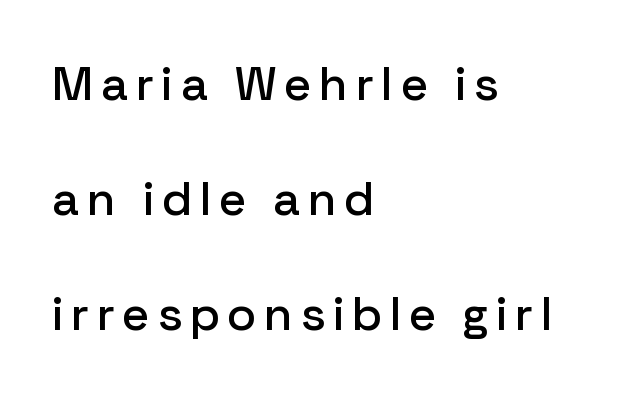
A great deal of white space separates one row of letters from the next. This is sans-serif lettering, the kind often seen on screens and signage. This is roman type, the default non-slanted kind. Horizontally, the lines are justified to the leading edge only. The area under the type is left untouched.
